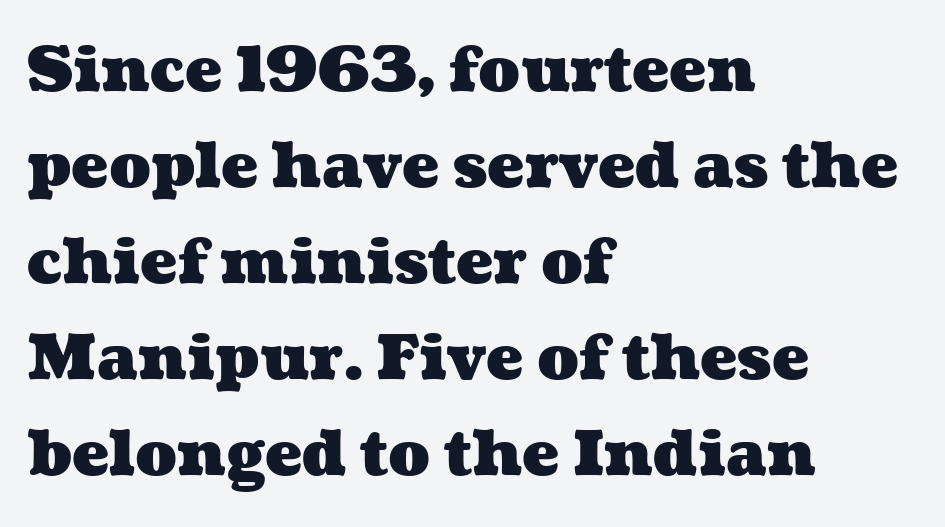
Does the copy run flush right? No — it runs flush left. Rule under the text: the space is simply empty. The lines sit at an ordinary, default distance from one another. What stands out about the letter spacing? Nothing — it is the standard amount.
